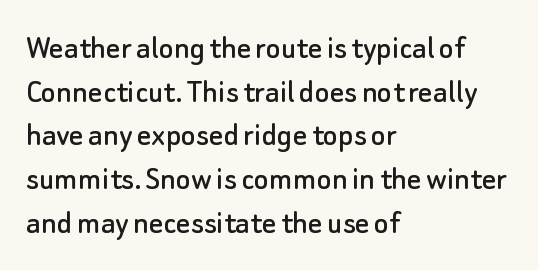
Q: Is the text italic (slanted)? A: No, it is upright.
Q: Is the typeface a serif or a sans-serif typeface? A: Sans-serif.
Q: Is the text underlined? A: No.
Q: How is the paragraph aligned? A: Left-aligned.
Q: Is the spacing between letters normal or unusually wide? A: Normal.
Q: Is the spacing between lines tight, normal or loose? A: Normal.
Q: Width (condensed, normal, or wide)? A: Normal.
Q: Stroke contrast? A: Low.
Q: x-height? A: Small.
Q: Monospaced? A: No.
